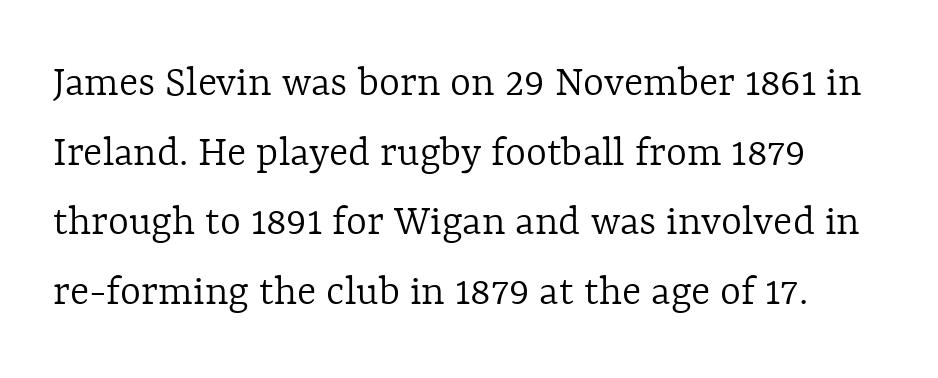
Q: Is the text bold? A: No.
Q: Is the text italic (slanted)? A: No, it is upright.
Q: Is the text underlined? A: No.
Q: Is the spacing between letters normal or unusually wide? A: Normal.
Q: Is the spacing between lines tight, normal or loose? A: Normal.
Q: Width (condensed, normal, or wide)? A: Normal.
Q: x-height? A: Medium.
Q: Monospaced? A: No.
